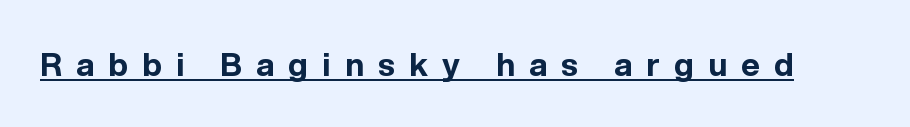
{"serif": "no", "italic": "no", "bold": "yes", "weight": "bold", "width": "normal", "x_height": "medium", "monospaced": "no", "underline": "yes", "letter_spacing": "wide", "letter_spacing_em": 0.45, "glyph_px": 32}
